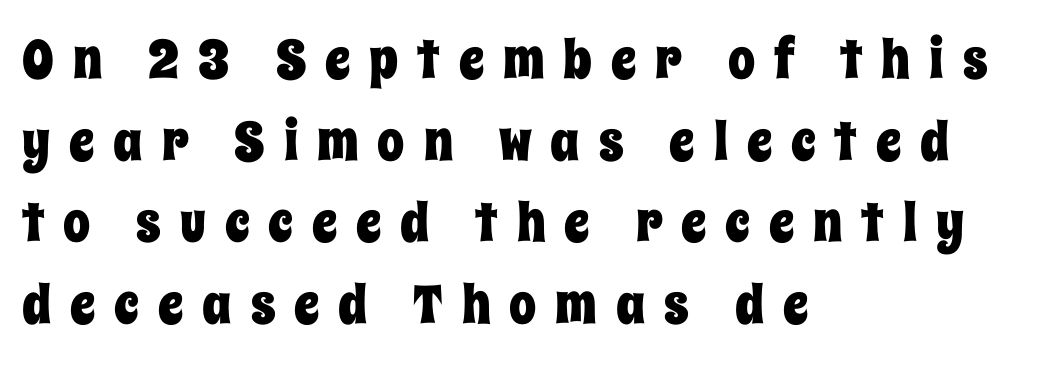
Q: Is the text italic (slanted)? A: No, it is upright.
Q: Is the text underlined? A: No.
Q: How is the paragraph aligned? A: Left-aligned.
Q: Is the spacing between letters normal or unusually wide? A: Unusually wide.
Q: Is the spacing between lines tight, normal or loose? A: Normal.
Q: Width (condensed, normal, or wide)? A: Condensed.
Q: Stroke contrast? A: Low.
Q: x-height? A: Large.
Q: Monospaced? A: No.
